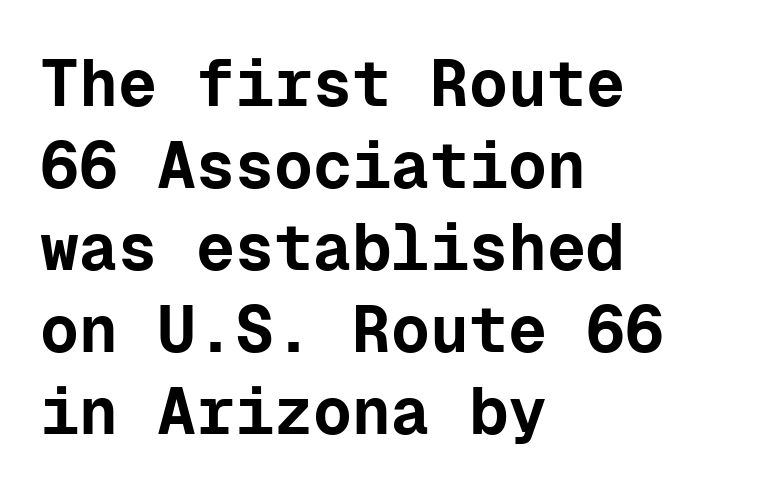
{"serif": "no", "italic": "no", "bold": "yes", "weight": "bold", "width": "normal", "stroke_contrast": "low", "x_height": "medium", "monospaced": "yes", "underline": "no", "align": "left", "line_spacing": "normal", "line_spacing_ratio": 1.26, "letter_spacing": "normal", "letter_spacing_em": 0.0, "glyph_px": 65}
